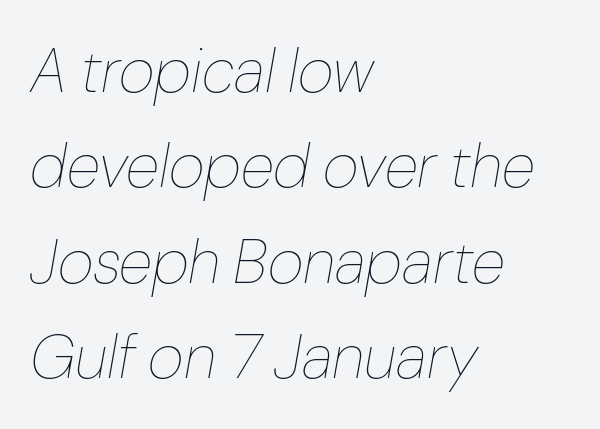
The image shows 62 px thin type, italic (leaning right); set left-aligned, normal line spacing (1.54x), normal letter spacing, not underlined; low stroke contrast and a medium x-height.
